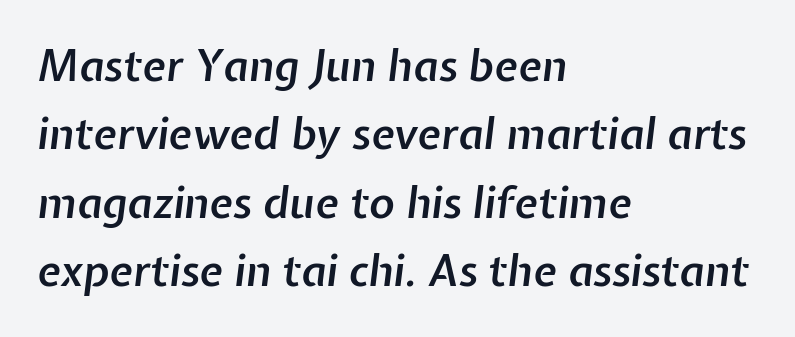
The image shows 43 px semibold type, italic (leaning right); set left-aligned, normal line spacing (1.59x), normal letter spacing, not underlined; low stroke contrast and a medium x-height.
